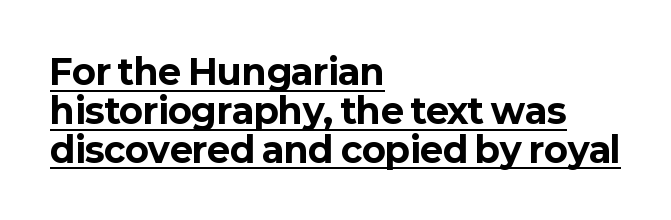
{"serif": "no", "italic": "no", "bold": "yes", "weight": "bold", "width": "normal", "stroke_contrast": "low", "x_height": "medium", "monospaced": "no", "underline": "yes", "align": "left", "line_spacing": "tight", "line_spacing_ratio": 1.11, "letter_spacing": "normal", "letter_spacing_em": 0.0, "glyph_px": 35}
